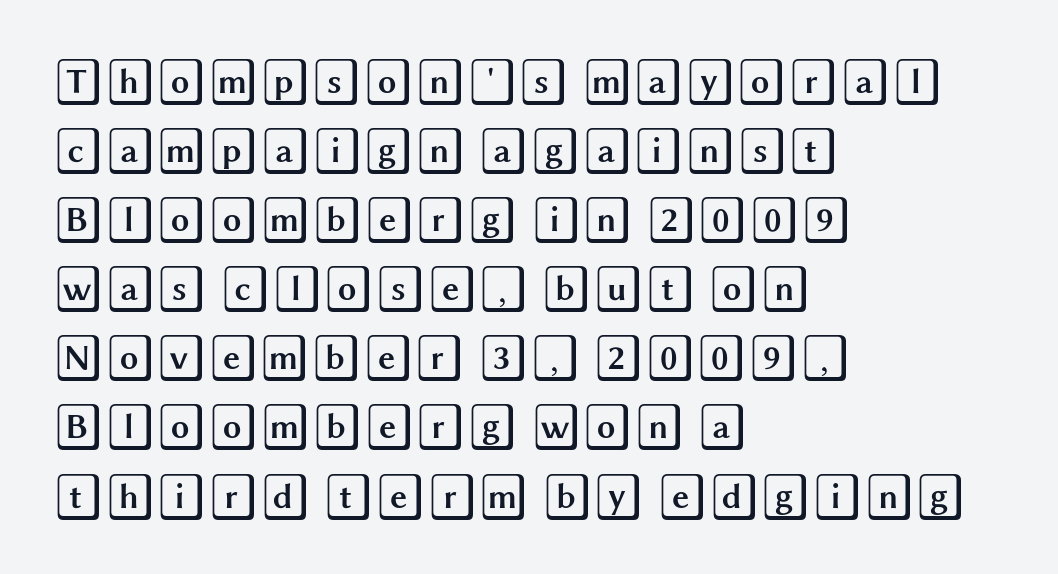
Compared with typical body copy, the letter spacing here is the same. Leading: standard. The compositor pushed each line to the left boundary. Check under the words: just untouched page. Is there any slant? The stems are plumb.
